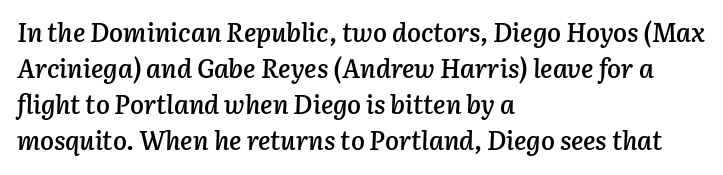
The image shows 26 px text type, italic (leaning right); set left-aligned, normal line spacing (1.39x), normal letter spacing, not underlined.
